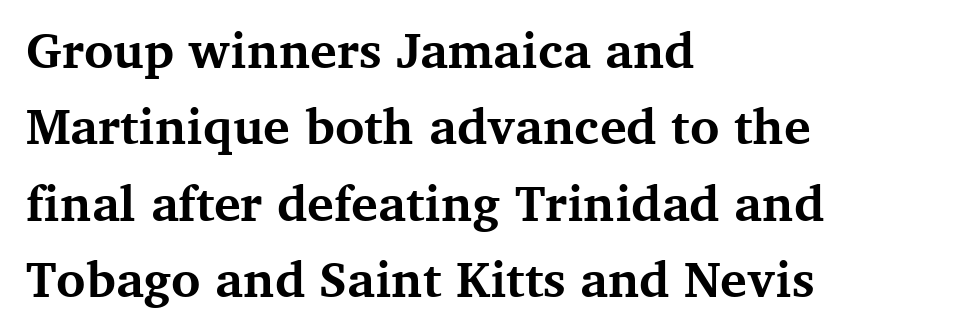
{"serif": "yes", "italic": "no", "bold": "yes", "weight": "bold", "width": "normal", "stroke_contrast": "medium", "x_height": "medium", "monospaced": "no", "underline": "no", "align": "left", "line_spacing": "normal", "line_spacing_ratio": 1.53, "letter_spacing": "normal", "letter_spacing_em": 0.0, "glyph_px": 50}
